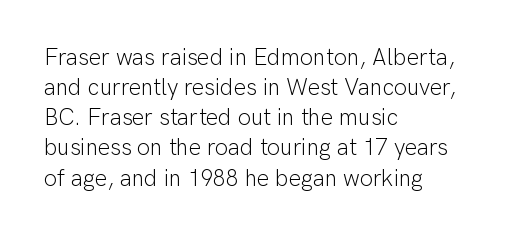
{"italic": "no", "bold": "no", "underline": "no", "align": "left", "line_spacing": "normal", "line_spacing_ratio": 1.31, "letter_spacing": "normal", "letter_spacing_em": 0.0, "glyph_px": 23}
